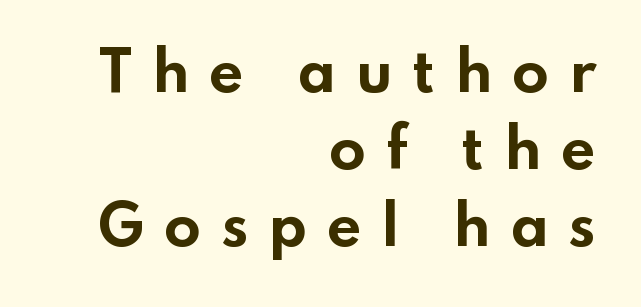
The gap between lines stays unmarked. Type style note: lacks serifs. Each glyph is drawn with heavy, bold strokes. The rendering uses natural spacing where letterforms have individual widths. Inter-character spacing is expanded well beyond the font's built-in metrics. Every character sits straight up, as roman type does.
